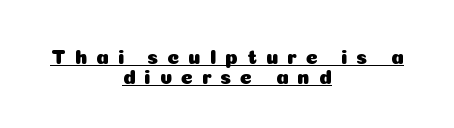
The image shows 20 px text type, upright; set centered, tight line spacing (0.98x), unusually wide letter spacing (+0.45 em), underlined.
